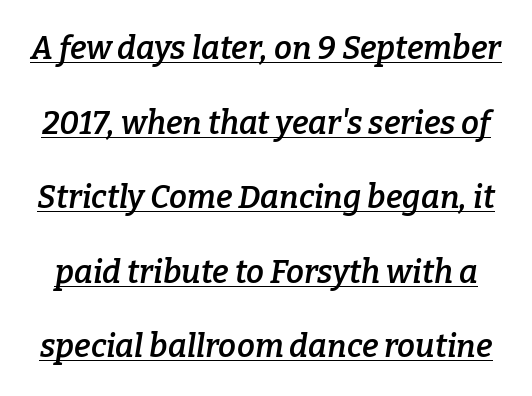
{"serif": "yes", "italic": "yes", "lean": "right", "slant_degrees": 9, "bold": "semi", "weight": "semibold", "width": "normal", "stroke_contrast": "low", "x_height": "medium", "monospaced": "no", "underline": "yes", "line_spacing": "loose", "line_spacing_ratio": 2.33, "letter_spacing": "normal", "letter_spacing_em": 0.0, "glyph_px": 32}
